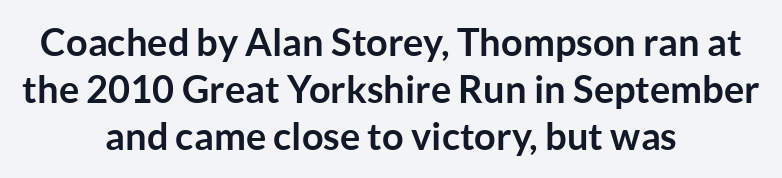
Q: Is the text bold? A: Yes.
Q: Is the text italic (slanted)? A: No, it is upright.
Q: Is the typeface a serif or a sans-serif typeface? A: Sans-serif.
Q: Is the text underlined? A: No.
Q: How is the paragraph aligned? A: Centered.
Q: Is the spacing between letters normal or unusually wide? A: Normal.
Q: Width (condensed, normal, or wide)? A: Normal.
Q: Stroke contrast? A: Low.
Q: x-height? A: Medium.
Q: Monospaced? A: No.
